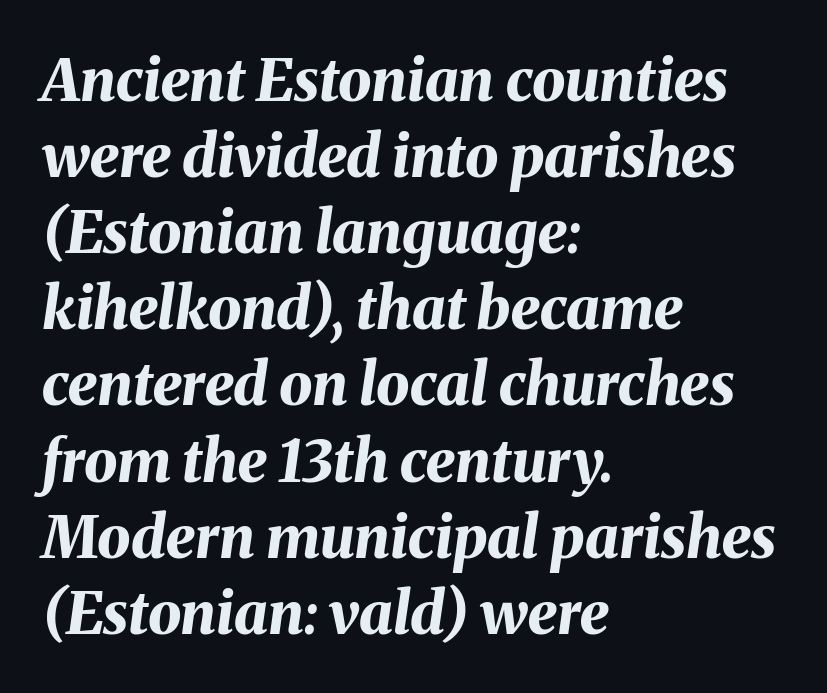
The image shows 59 px bold type, italic (leaning right); set left-aligned, normal line spacing (1.29x), normal letter spacing, not underlined; medium stroke contrast and a medium x-height.
